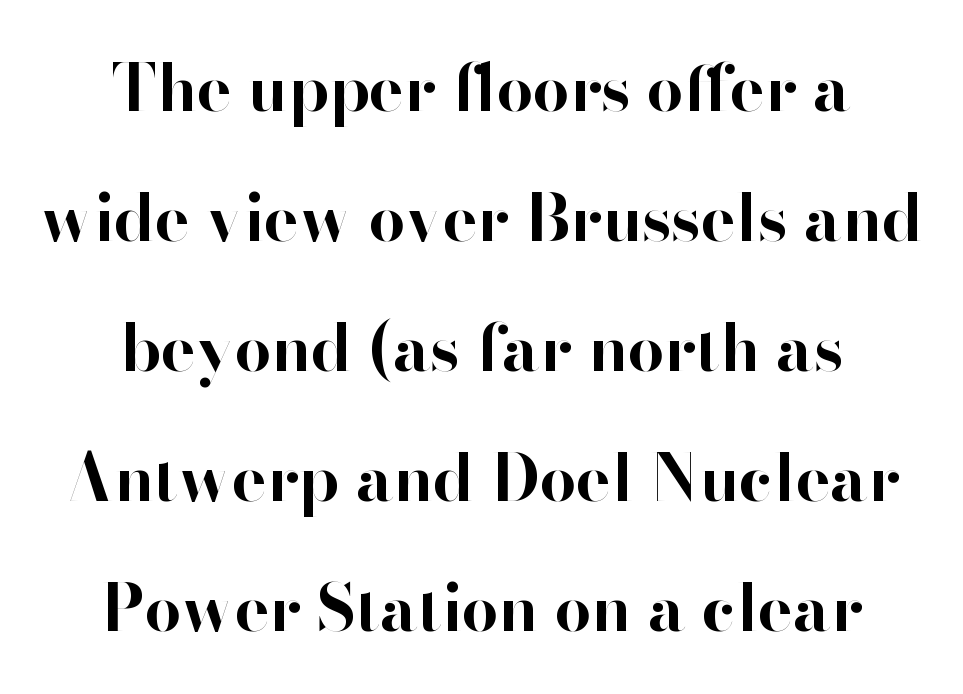
{"serif": "no", "italic": "no", "bold": "yes", "weight": "bold", "width": "normal", "stroke_contrast": "high", "x_height": "small", "monospaced": "no", "underline": "no", "align": "center", "line_spacing": "loose", "line_spacing_ratio": 2.0, "letter_spacing": "normal", "letter_spacing_em": 0.0, "glyph_px": 65}
